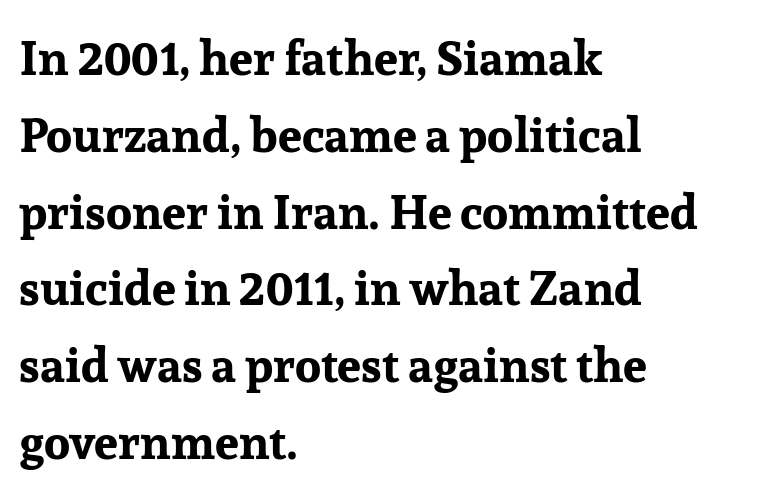
{"serif": "yes", "italic": "no", "bold": "yes", "weight": "bold", "width": "normal", "stroke_contrast": "low", "x_height": "medium", "monospaced": "no", "underline": "no", "align": "left", "line_spacing": "normal", "line_spacing_ratio": 1.6, "letter_spacing": "normal", "letter_spacing_em": 0.0, "glyph_px": 48}
